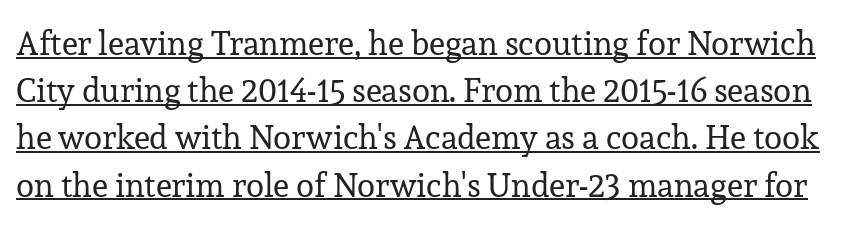
The image shows 33 px regular-weight serif type, upright; set normal line spacing (1.43x), normal letter spacing, underlined; low stroke contrast and a medium x-height.
